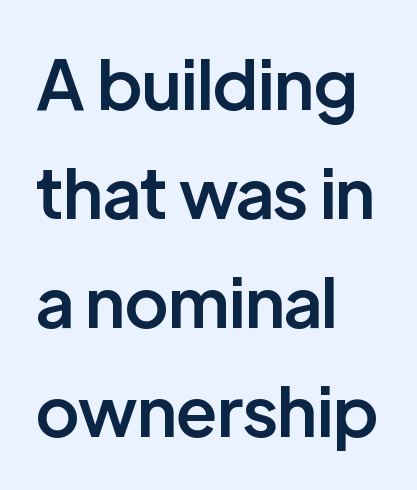
Underline: absent. Layout note: lines flush left. Unlike a traditional serif, this face leaves its strokes unadorned. These lines were composed using upright roman letters. The line-height multiplier appears to be the usual default. This sample has the flowing, uneven cadence of proportional lettering.
